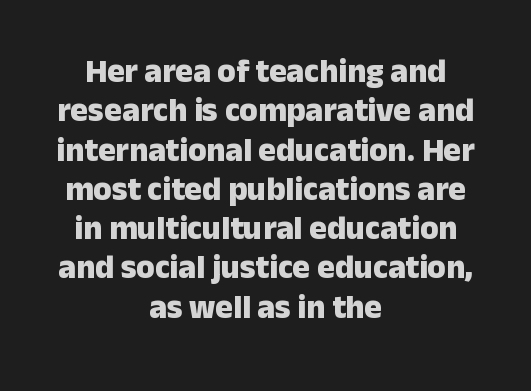
Q: Is the text bold? A: Yes.
Q: Is the text italic (slanted)? A: No, it is upright.
Q: Is the typeface a serif or a sans-serif typeface? A: Sans-serif.
Q: Is the text underlined? A: No.
Q: How is the paragraph aligned? A: Centered.
Q: Is the spacing between letters normal or unusually wide? A: Normal.
Q: Width (condensed, normal, or wide)? A: Normal.
Q: Stroke contrast? A: Low.
Q: x-height? A: Medium.
Q: Monospaced? A: No.
